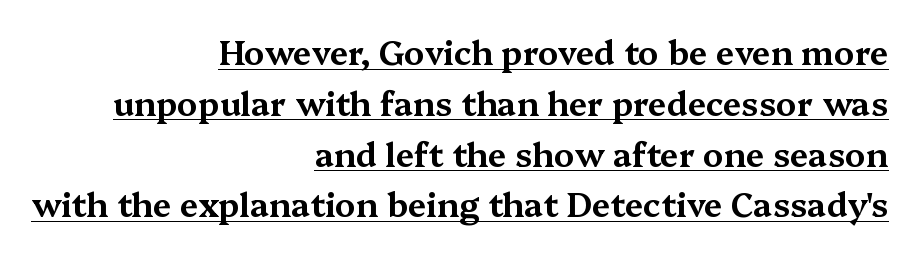
{"serif": "yes", "italic": "no", "width": "wide", "stroke_contrast": "medium", "x_height": "medium", "monospaced": "no", "underline": "yes", "align": "right", "line_spacing": "normal", "line_spacing_ratio": 1.54, "letter_spacing": "normal", "letter_spacing_em": 0.0, "glyph_px": 33}
